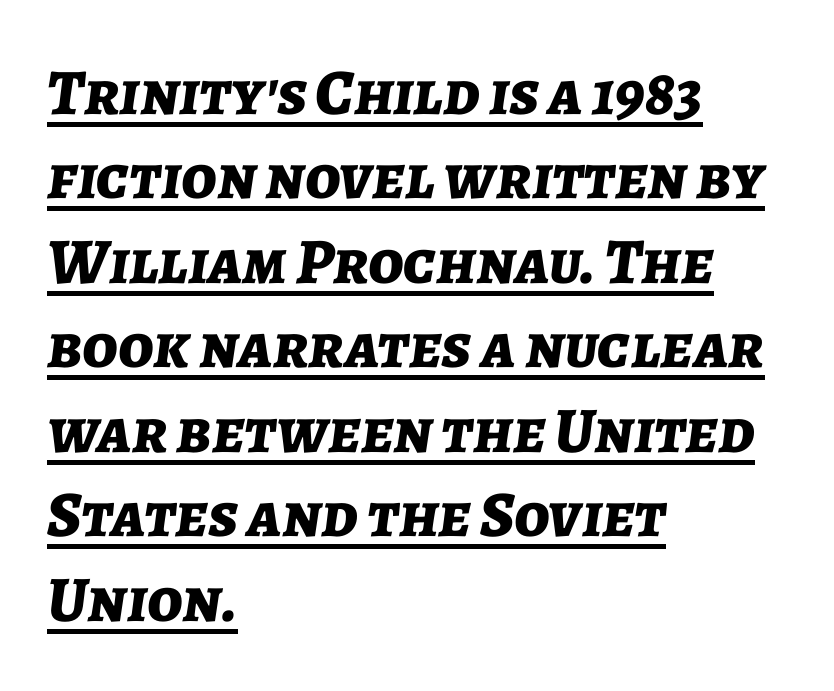
The words here are underlined. The rows are spaced the way most documents space them. Note the varied advance widths — an 'i' is clearly narrower than an 'm'. This sample is left-justified, so line endings fall wherever the words run out. Tracking here is standard; glyphs follow each other at the usual distance.
